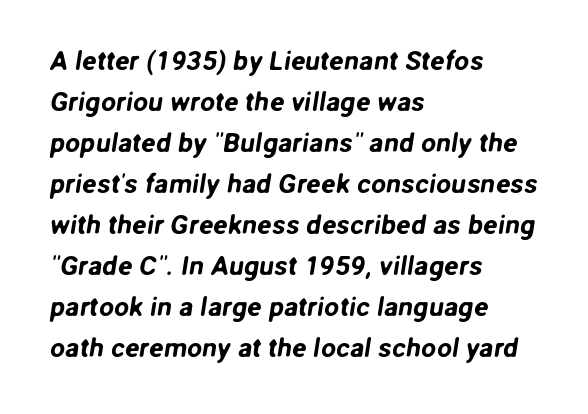
{"underline": "no", "align": "left", "line_spacing": "normal", "line_spacing_ratio": 1.52, "letter_spacing": "normal", "letter_spacing_em": 0.0, "glyph_px": 27}
